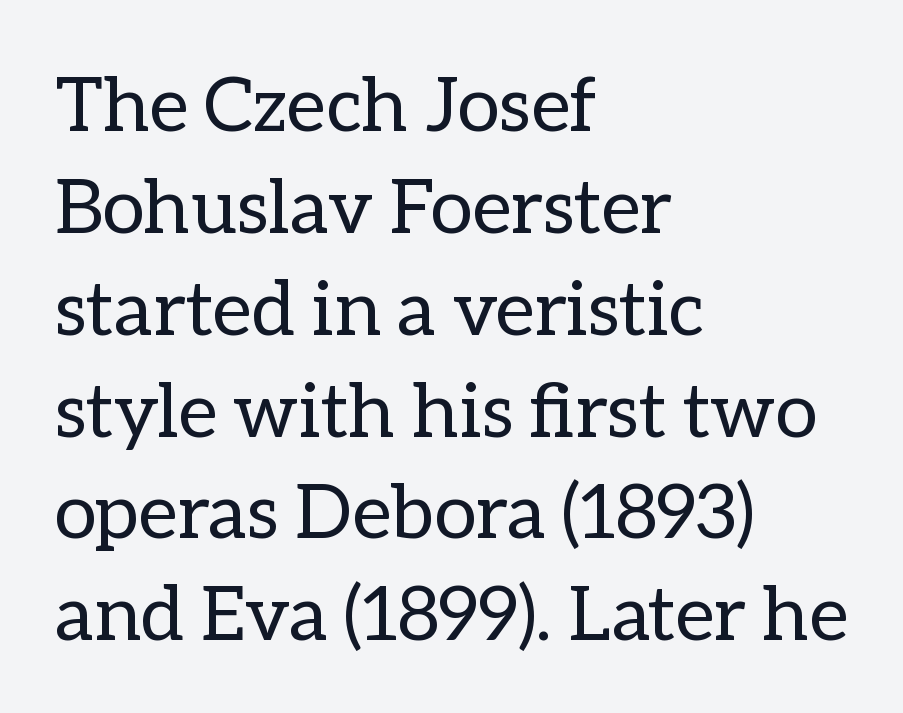
Q: Is the text bold? A: No.
Q: Is the text italic (slanted)? A: No, it is upright.
Q: Is the text underlined? A: No.
Q: How is the paragraph aligned? A: Left-aligned.
Q: Is the spacing between letters normal or unusually wide? A: Normal.
Q: Is the spacing between lines tight, normal or loose? A: Normal.
Q: Width (condensed, normal, or wide)? A: Normal.
Q: Stroke contrast? A: Low.
Q: x-height? A: Medium.
Q: Monospaced? A: No.
